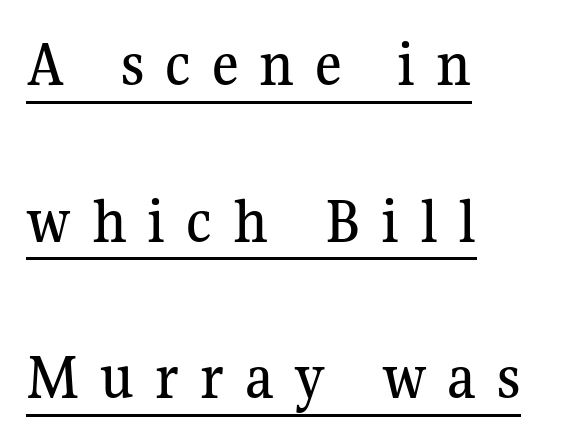
The image shows 65 px serif type, upright; set left-aligned, loose line spacing (2.41x), unusually wide letter spacing (+0.32 em), underlined; medium stroke contrast and a medium x-height.
